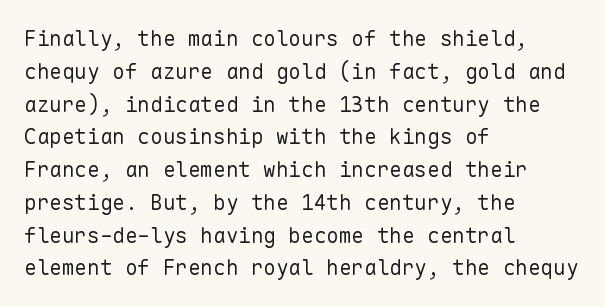
Q: Is the text bold? A: No.
Q: Is the text italic (slanted)? A: No, it is upright.
Q: Is the text underlined? A: No.
Q: How is the paragraph aligned? A: Left-aligned.
Q: Is the spacing between letters normal or unusually wide? A: Normal.
Q: Is the spacing between lines tight, normal or loose? A: Normal.
